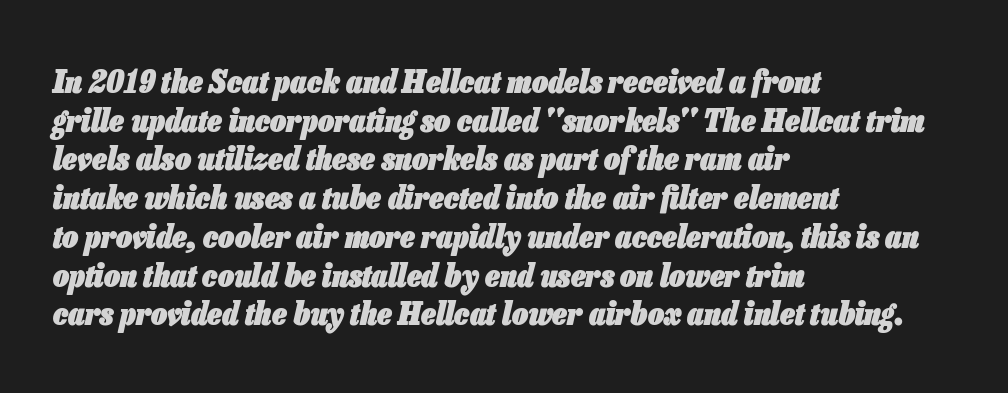
Q: Is the text bold? A: Yes.
Q: Is the text italic (slanted)? A: Yes, it leans right by about 13 degrees.
Q: Is the text underlined? A: No.
Q: How is the paragraph aligned? A: Left-aligned.
Q: Is the spacing between letters normal or unusually wide? A: Normal.
Q: Width (condensed, normal, or wide)? A: Condensed.
Q: Stroke contrast? A: Low.
Q: x-height? A: Medium.
Q: Monospaced? A: No.
